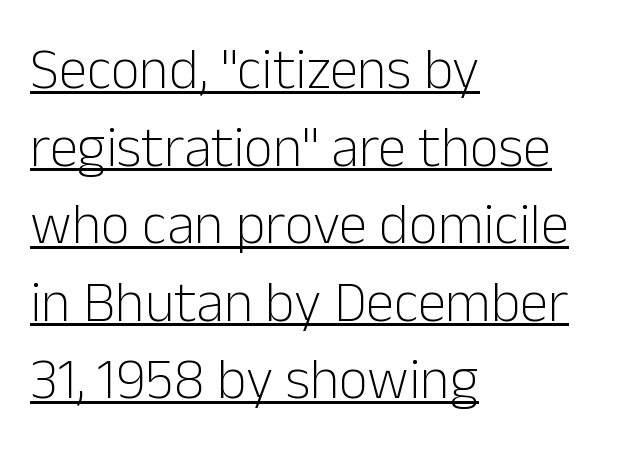
{"serif": "no", "italic": "no", "bold": "no", "weight": "light", "width": "normal", "stroke_contrast": "low", "x_height": "medium", "monospaced": "no", "underline": "yes", "align": "left", "line_spacing": "normal", "line_spacing_ratio": 1.36, "letter_spacing": "normal", "letter_spacing_em": 0.0, "glyph_px": 57}
